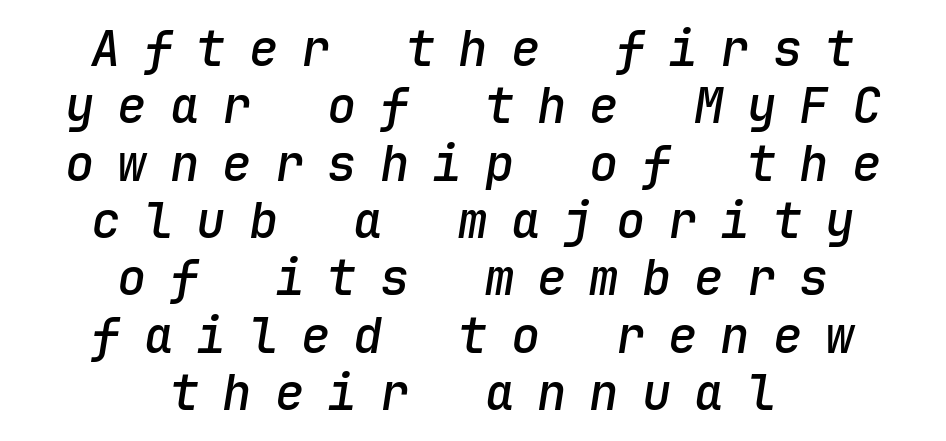
{"italic": "yes", "lean": "right", "slant_degrees": 9, "bold": "semi", "weight": "semibold", "width": "normal", "stroke_contrast": "low", "x_height": "medium", "monospaced": "yes", "underline": "no", "align": "center", "line_spacing_ratio": 1.17, "letter_spacing": "wide", "letter_spacing_em": 0.47, "glyph_px": 49}
